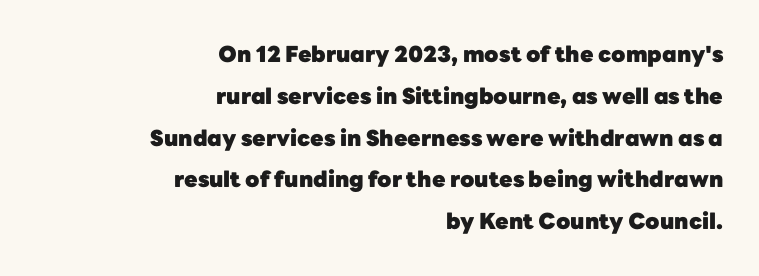
The image shows 22 px bold type, upright; set right-aligned, loose line spacing (1.9x), normal letter spacing, not underlined.
